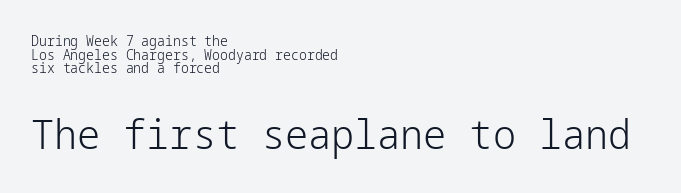
I'd call this a sans setting — the letters go barefoot. In terms of leading, this rendering errs on the cramped side. Quick note: not italic, upright. Nobody drew a line under any word here. Is the block centered? No — it sits flush against the left margin.
